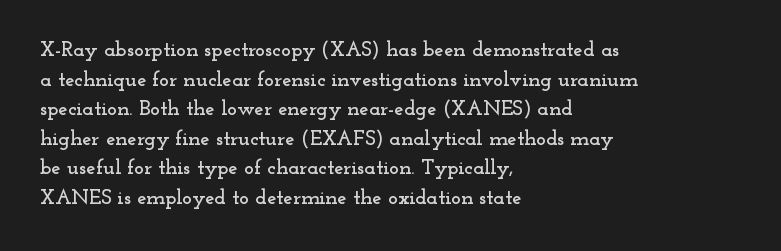
{"italic": "no", "underline": "no", "align": "left", "line_spacing": "normal", "line_spacing_ratio": 1.41, "letter_spacing": "normal", "letter_spacing_em": 0.0, "glyph_px": 21}
